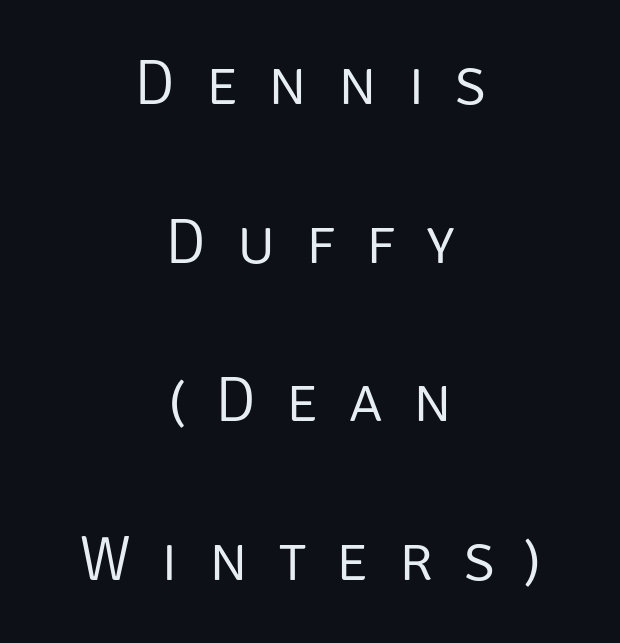
The image shows 64 px light sans-serif type, upright; set centered, loose line spacing (2.48x), unusually wide letter spacing (+0.48 em), not underlined; low stroke contrast and a large x-height.
